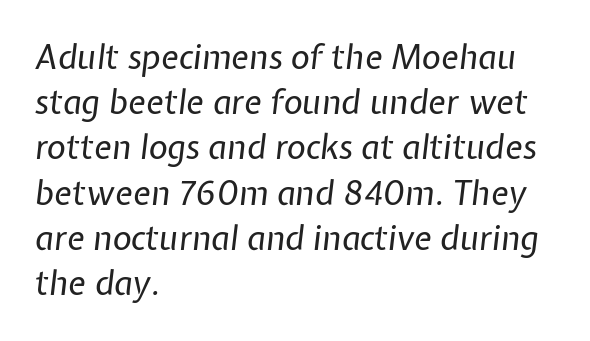
Horizontally, the lines are justified to the leading edge only. You could call the tracking neutral — neither tight nor loose. The vertical gap from one line to the next is medium. Characters are canted at an angle relative to the baseline's perpendicular. Descenders are the only things crossing below the line. A typesetter would call this proportional, since set widths differ per character.
